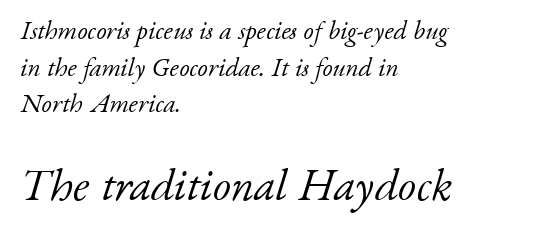
Does the copy run flush right? No — it runs flush left. This sample has the flowing, uneven cadence of proportional lettering. This is oblique type, the kind used for emphasis or titles. A normal amount of white space separates one row of letters from the next. Honestly, the letter spacing is just normal — you wouldn't notice it. Here the second block reads like a headline and the first like body copy.
